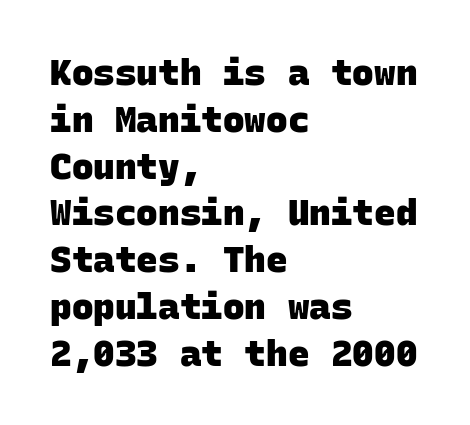
Q: Is the text bold? A: Yes.
Q: Is the typeface a serif or a sans-serif typeface? A: Sans-serif.
Q: Is the text underlined? A: No.
Q: How is the paragraph aligned? A: Left-aligned.
Q: Is the spacing between letters normal or unusually wide? A: Normal.
Q: Is the spacing between lines tight, normal or loose? A: Normal.
Q: Width (condensed, normal, or wide)? A: Normal.
Q: Stroke contrast? A: Low.
Q: x-height? A: Large.
Q: Monospaced? A: Yes.
